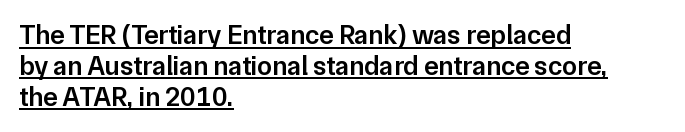
The image shows 27 px text type, upright; set left-aligned, tight line spacing (1.14x), normal letter spacing, underlined.
